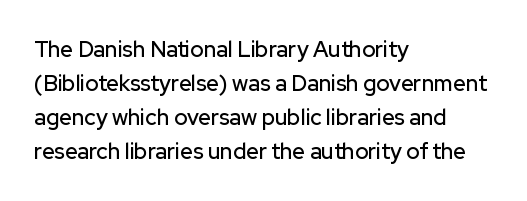
Students, observe: this is what conventionally led text looks like. This sample uses an upright cut, with every glyph sitting square on the baseline. A clean baseline with only descenders dipping below it. Each word holds together tightly as a unit, with standard inter-letter gaps.
